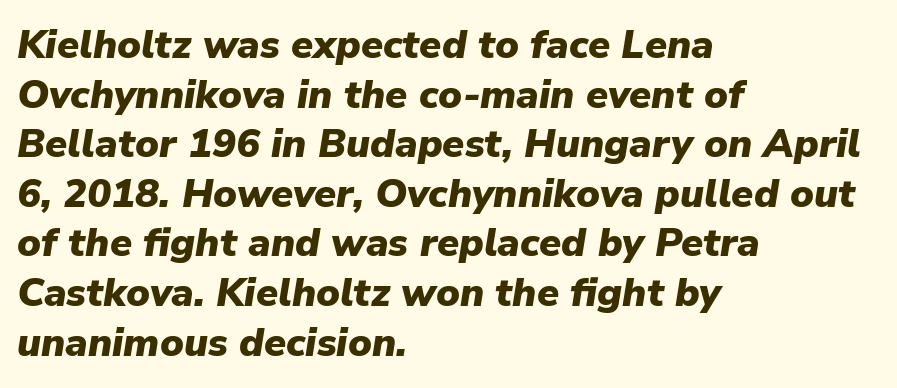
{"italic": "yes", "lean": "right", "slant_degrees": 9, "bold": "yes", "weight": "heavy", "width": "normal", "stroke_contrast": "low", "x_height": "medium", "monospaced": "no", "underline": "no", "align": "left", "line_spacing_ratio": 1.24, "letter_spacing": "normal", "letter_spacing_em": 0.0, "glyph_px": 40}
